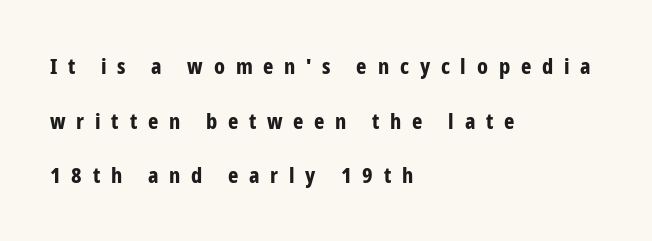
The lettering holds an erect, upright posture throughout. Each row of text sits above clean, open space. The vertical gap from one line to the next is large. Notice how the passage keeps a crisp vertical edge on the left only. This sample uses expanded letter spacing, leaving extra air between glyphs.
